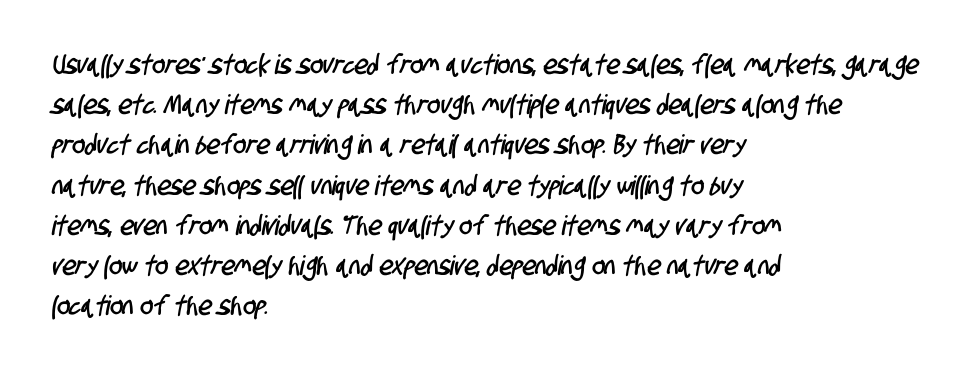
One glance says typical: line gaps are just what's usual. You could call the tracking neutral — neither tight nor loose. This rendering uses left alignment, leaving the right contour irregular. Quick note: underline off.
